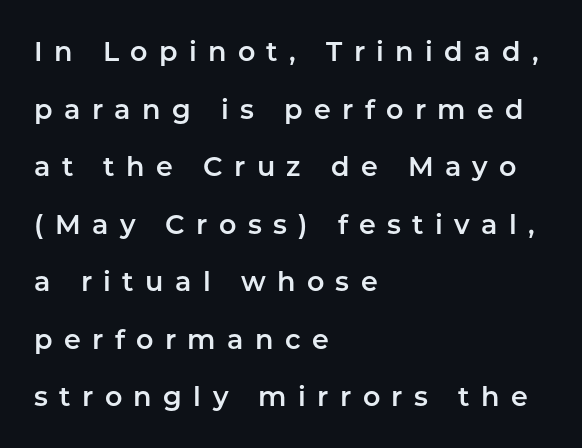
Just letters on the line, the space beneath them empty. Quick note: interline space is abundant. Visually the block forms a straight wall on the left and a jagged coastline on the right. Posture: vertical. This rendering widens character spacing well past its baseline value.
